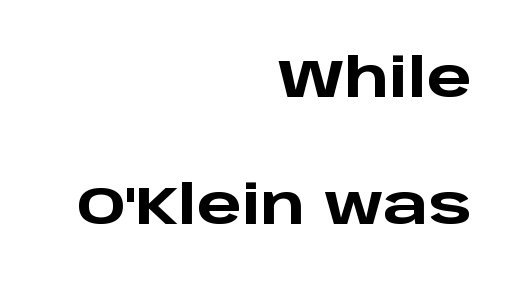
{"serif": "no", "italic": "no", "bold": "yes", "weight": "heavy", "width": "wide", "stroke_contrast": "low", "x_height": "large", "monospaced": "no", "underline": "no", "align": "right", "line_spacing": "loose", "line_spacing_ratio": 2.39, "letter_spacing": "normal", "letter_spacing_em": 0.0, "glyph_px": 53}
